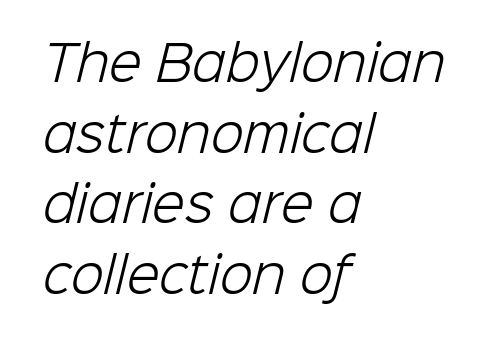
Is this a fixed-width face? No — the glyphs have proportional, varying widths. Descenders are the only things crossing below the line. Does the leading feel generous? No, just average. This rendering leaves character spacing at its baseline value. If you drew a ruler down the left edge, every line would touch it. These glyphs show unthickened strokes, regular width or finer.
